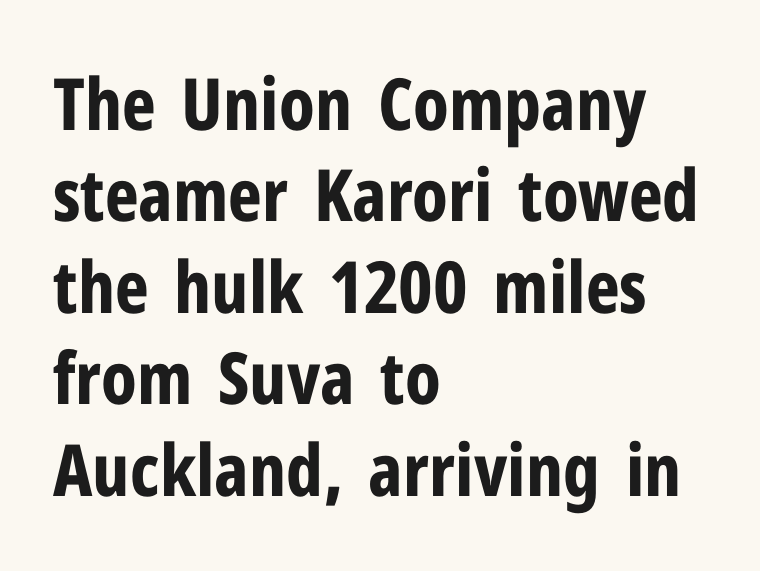
Q: Is the text bold? A: Yes.
Q: Is the text italic (slanted)? A: No, it is upright.
Q: Is the typeface a serif or a sans-serif typeface? A: Sans-serif.
Q: Is the text underlined? A: No.
Q: How is the paragraph aligned? A: Left-aligned.
Q: Is the spacing between letters normal or unusually wide? A: Normal.
Q: Is the spacing between lines tight, normal or loose? A: Normal.
Q: Width (condensed, normal, or wide)? A: Condensed.
Q: Stroke contrast? A: Low.
Q: x-height? A: Medium.
Q: Monospaced? A: No.
